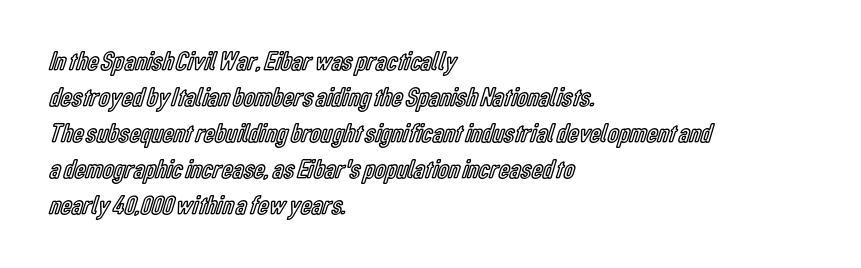
Vertically, the passage feels balanced, rows spaced as you'd expect. The face used here is rendered with its standard letterfit. The words here are not underlined.
